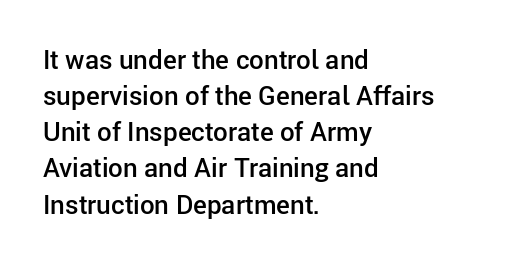
Q: Is the text bold? A: Semi-bold.
Q: Is the text italic (slanted)? A: No, it is upright.
Q: Is the text underlined? A: No.
Q: How is the paragraph aligned? A: Left-aligned.
Q: Is the spacing between letters normal or unusually wide? A: Normal.
Q: Is the spacing between lines tight, normal or loose? A: Normal.
